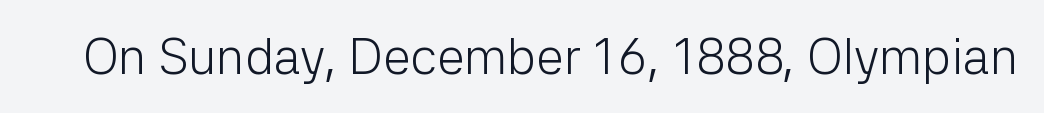
Stroke mass is kept to a normal reading level or below. Has an underline been added? It has not. This sample uses plain, unmodified letter spacing. Vertical strokes here are truly vertical.
